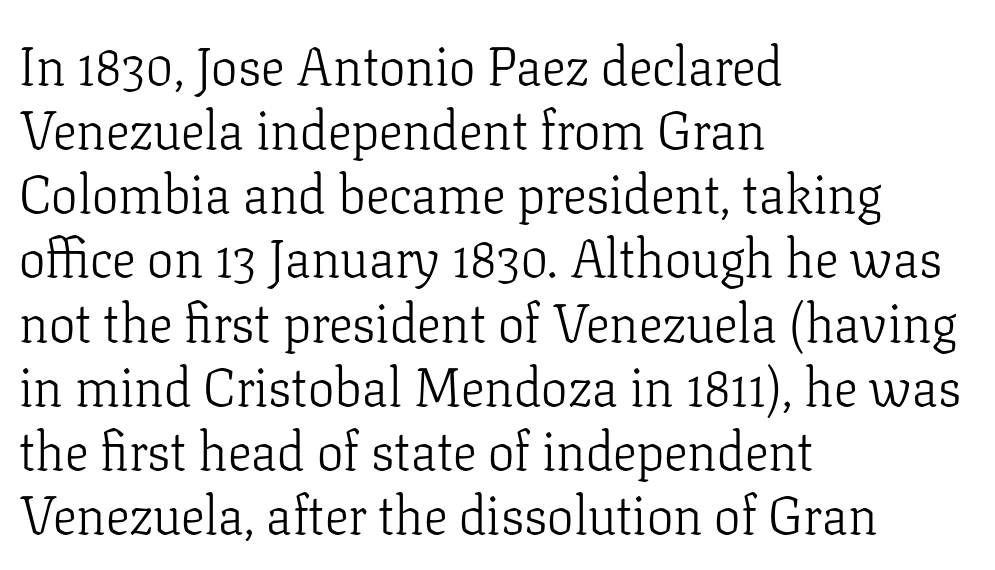
The image shows 53 px light serif type, upright; set left-aligned, line spacing 1.21x, normal letter spacing, not underlined; low stroke contrast and a medium x-height.
